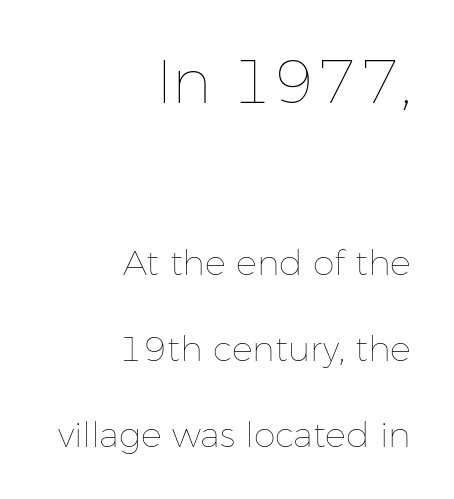
The image shows 61 px thin type, upright; set right-aligned, loose line spacing (2.45x), normal letter spacing, not underlined; the first (top) block is 1.74x larger; low stroke contrast and a medium x-height.
